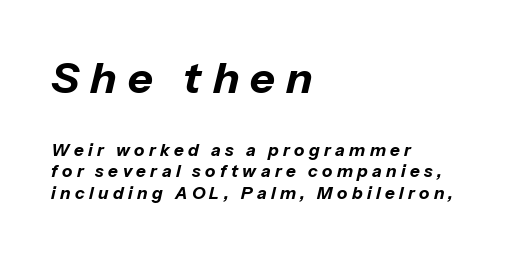
Notice how the stems are inclined rather than vertical — that's the hallmark of italics. The rendering anchors every line to the left-hand side. Proportional: the letters do not fall into vertical columns. The leading is moderate, giving the passage an even texture. Does extra space separate the letters? Yes, quite a lot of it. Plenty of ink on the page — the face is bold.
